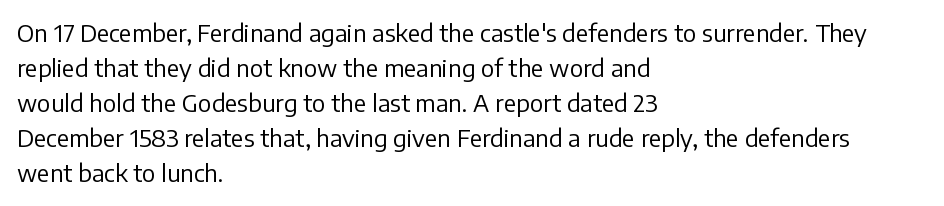
{"italic": "no", "bold": "no", "underline": "no", "align": "left", "line_spacing": "normal", "line_spacing_ratio": 1.46, "letter_spacing": "normal", "letter_spacing_em": 0.0, "glyph_px": 24}
